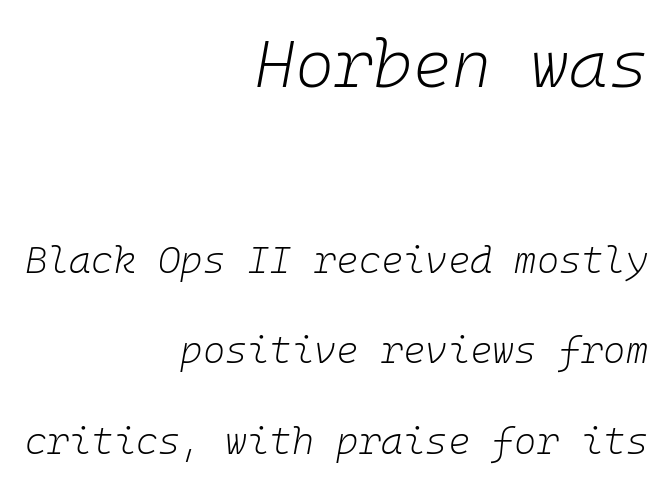
Q: Is the text bold? A: No.
Q: Is the text italic (slanted)? A: Yes, it leans right by about 10 degrees.
Q: Is the text underlined? A: No.
Q: How is the paragraph aligned? A: Right-aligned.
Q: Is the spacing between letters normal or unusually wide? A: Normal.
Q: Is the spacing between lines tight, normal or loose? A: Loose.
Q: Which block of text is set in a larger size, the first (top) or the second (bottom)? A: The first (top) one.
Q: Width (condensed, normal, or wide)? A: Normal.
Q: Stroke contrast? A: Low.
Q: x-height? A: Medium.
Q: Monospaced? A: Yes.
